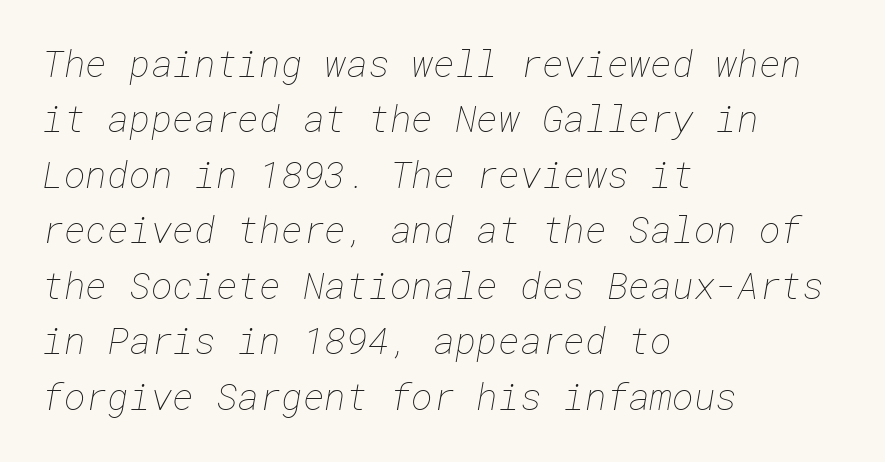
The image shows 37 px thin type; set left-aligned, normal line spacing (1.5x), normal letter spacing, not underlined; low stroke contrast and a medium x-height.
